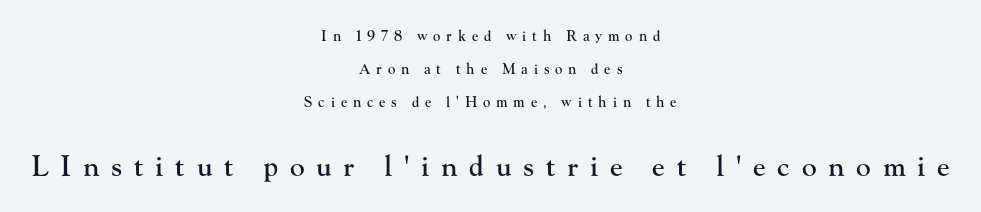
The image shows 28 px serif type, upright; set centered, loose line spacing (2.34x), unusually wide letter spacing (+0.42 em), not underlined; the second (bottom) block is 2.0x larger; high stroke contrast and a small x-height.
